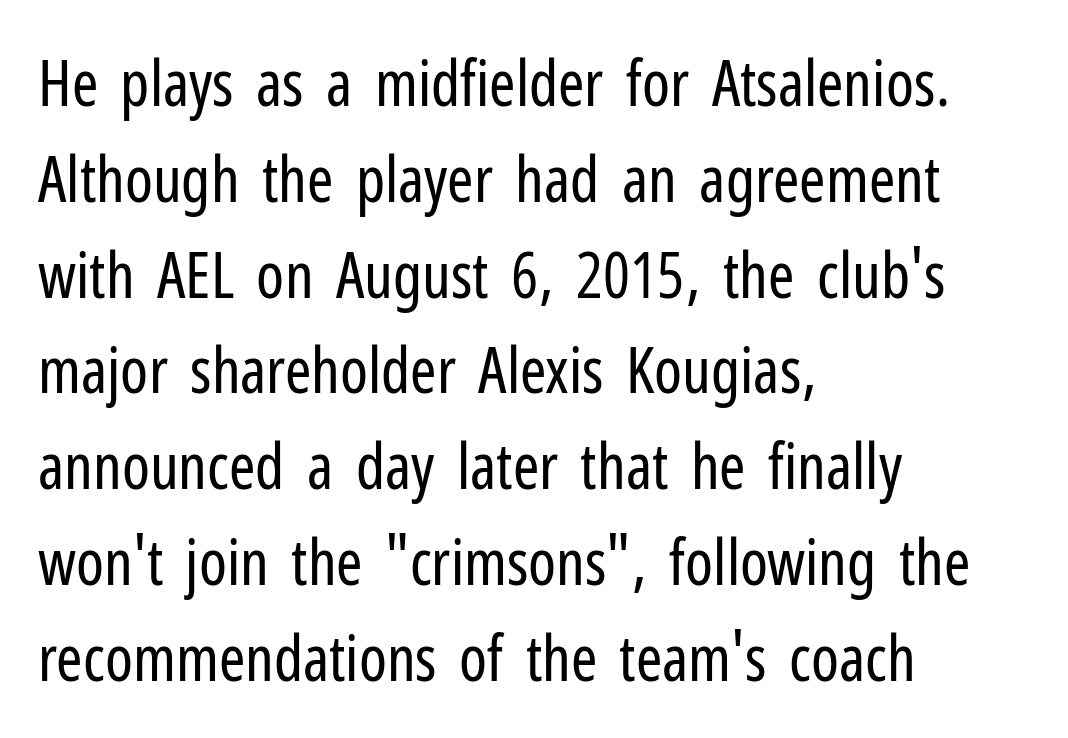
The image shows 63 px regular-weight, condensed sans-serif type, upright; set left-aligned, normal line spacing (1.52x), normal letter spacing, not underlined; low stroke contrast and a medium x-height.
